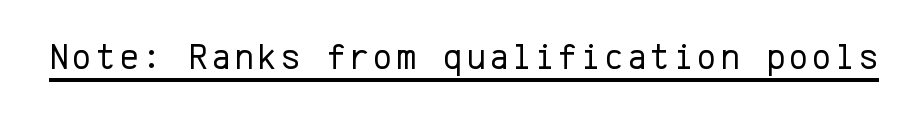
{"serif": "no", "italic": "no", "bold": "no", "weight": "regular", "width": "normal", "stroke_contrast": "low", "x_height": "medium", "monospaced": "yes", "underline": "yes", "glyph_px": 37}
